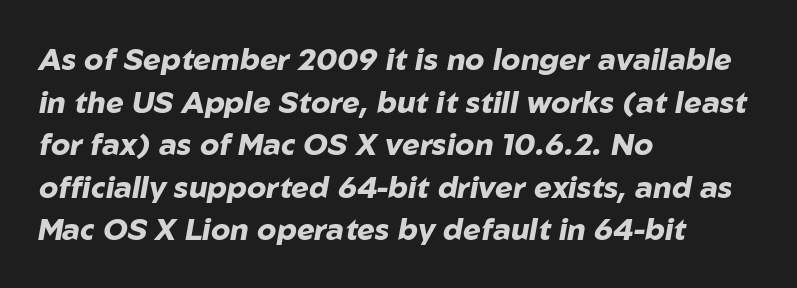
The image shows 30 px heavy type, italic (leaning right); set left-aligned, normal line spacing (1.42x), normal letter spacing, not underlined; low stroke contrast and a medium x-height.
